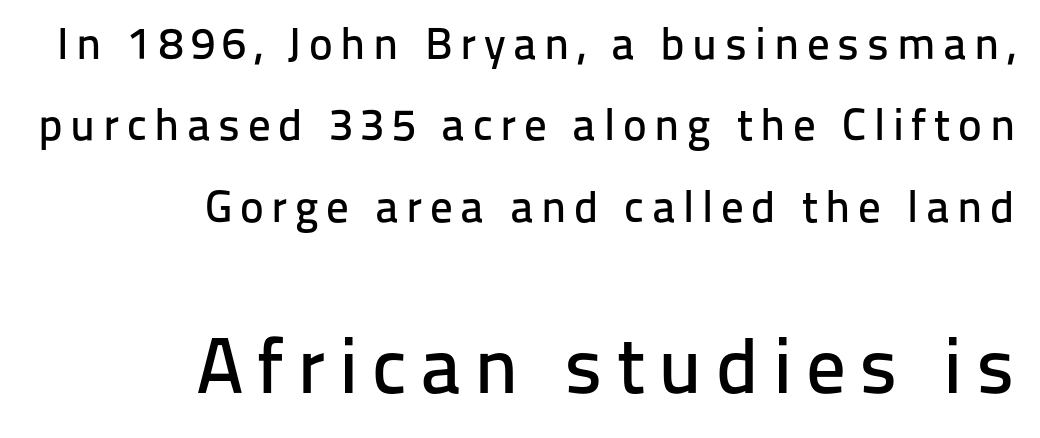
{"serif": "no", "italic": "no", "width": "normal", "stroke_contrast": "low", "x_height": "medium", "monospaced": "no", "underline": "no", "align": "right", "line_spacing_ratio": 1.81, "larger_block": "second", "size_ratio": 1.76, "glyph_px": 79}
